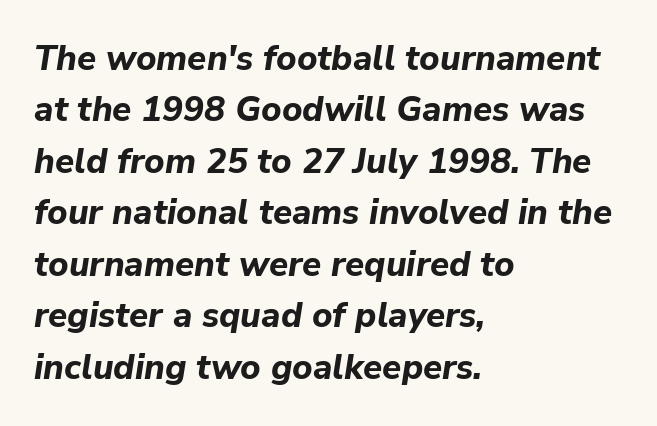
The image shows 35 px bold type, italic (leaning right); set left-aligned, normal line spacing (1.47x), normal letter spacing, not underlined; low stroke contrast and a medium x-height.
